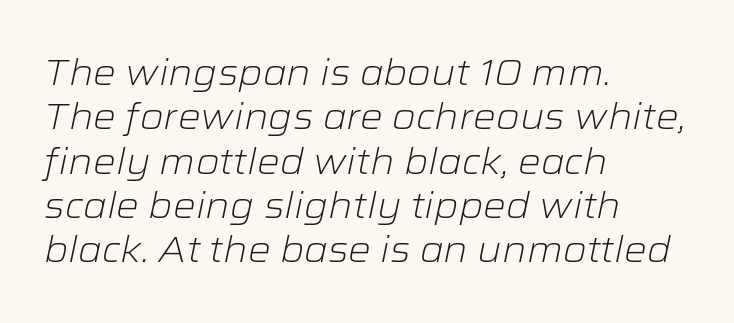
{"italic": "yes", "lean": "right", "slant_degrees": 12, "bold": "no", "weight": "light", "width": "wide", "stroke_contrast": "low", "x_height": "medium", "monospaced": "no", "underline": "no", "align": "left", "line_spacing_ratio": 1.23, "letter_spacing": "normal", "letter_spacing_em": 0.0, "glyph_px": 36}
